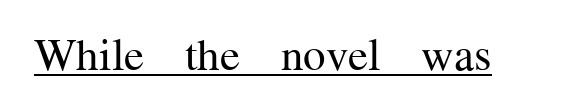
Q: Is the text bold? A: No.
Q: Is the text italic (slanted)? A: No, it is upright.
Q: Is the typeface a serif or a sans-serif typeface? A: Serif.
Q: Is the text underlined? A: Yes.
Q: Is the spacing between letters normal or unusually wide? A: Normal.
Q: Width (condensed, normal, or wide)? A: Normal.
Q: Stroke contrast? A: Medium.
Q: x-height? A: Medium.
Q: Monospaced? A: No.
